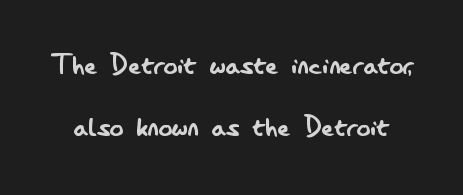
Caption: face not bold, strokes unweighted. The type family on display is of the sans-serif kind. This sample uses plain, unmodified letter spacing. Descender tails drop into unmarked territory. Is this a fixed-width face? No — the glyphs have proportional, varying widths.
